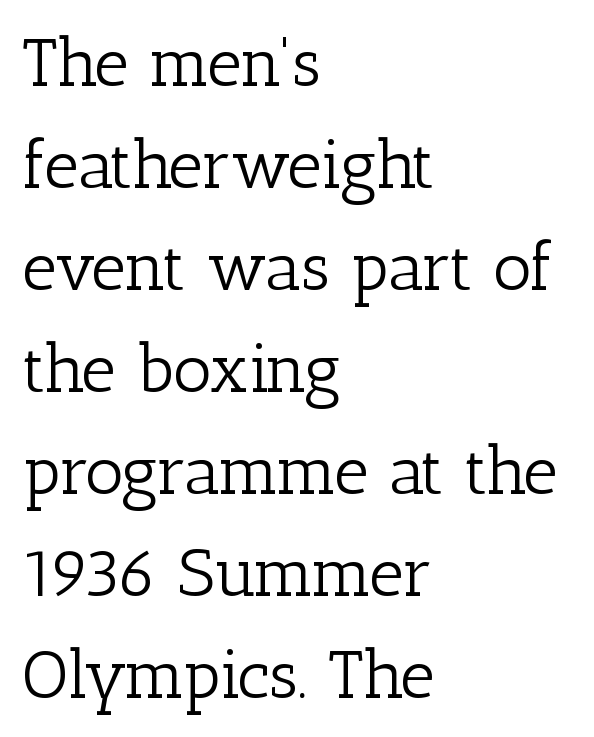
{"serif": "yes", "italic": "no", "bold": "no", "weight": "light", "width": "normal", "stroke_contrast": "low", "x_height": "medium", "monospaced": "no", "underline": "no", "align": "left", "line_spacing": "normal", "line_spacing_ratio": 1.5, "letter_spacing": "normal", "letter_spacing_em": 0.0, "glyph_px": 68}
